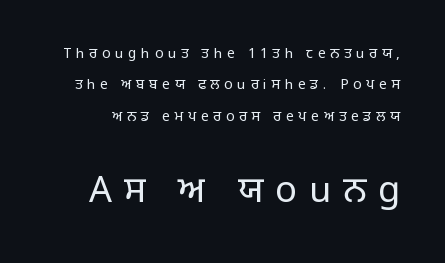
Clear beneath every line of the passage. The tracking jumps out immediately: characters are airy and widely separated. The weight tops out at a normal text grade. Larger block? The one below; the one above is distinctly smaller. Are there feet on the stems? There aren't — it's a sans.
